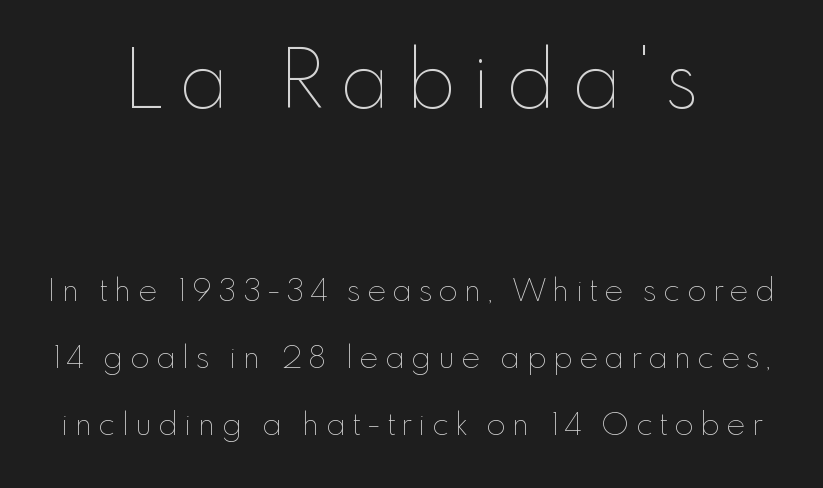
{"italic": "no", "bold": "no", "weight": "thin", "width": "normal", "stroke_contrast": "low", "x_height": "small", "monospaced": "no", "underline": "no", "align": "center", "line_spacing": "loose", "line_spacing_ratio": 2.08, "larger_block": "first", "size_ratio": 2.5, "glyph_px": 80}
